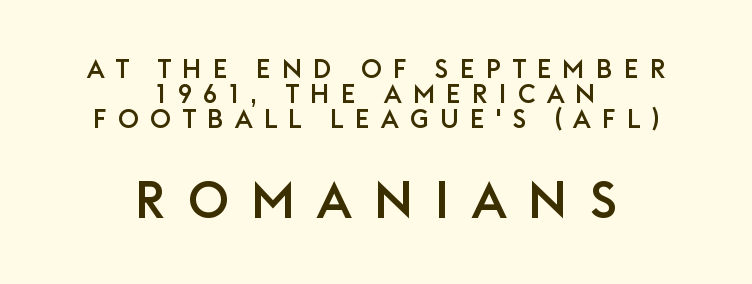
The paragraph shown floats in the horizontal middle. The tracking jumps out immediately: characters are airy and widely separated. What's the leading like? Squeezed, with rows nearly overlapping. Proportional: the letters do not fall into vertical columns.
